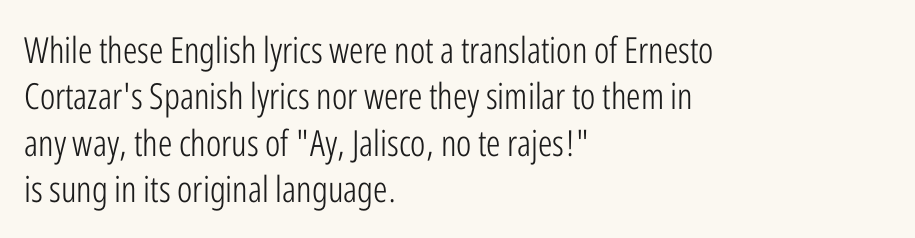
Q: Is the text bold? A: No.
Q: Is the text italic (slanted)? A: No, it is upright.
Q: Is the typeface a serif or a sans-serif typeface? A: Sans-serif.
Q: Is the text underlined? A: No.
Q: How is the paragraph aligned? A: Left-aligned.
Q: Is the spacing between letters normal or unusually wide? A: Normal.
Q: Is the spacing between lines tight, normal or loose? A: Normal.
Q: Width (condensed, normal, or wide)? A: Condensed.
Q: Stroke contrast? A: Low.
Q: x-height? A: Medium.
Q: Monospaced? A: No.
